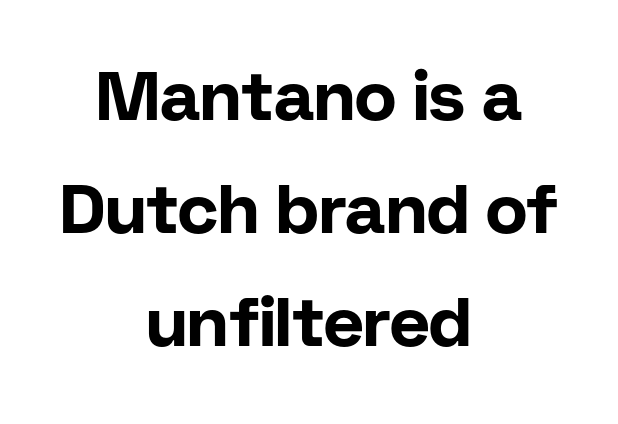
Q: Is the text bold? A: Yes.
Q: Is the text italic (slanted)? A: No, it is upright.
Q: Is the typeface a serif or a sans-serif typeface? A: Sans-serif.
Q: Is the text underlined? A: No.
Q: How is the paragraph aligned? A: Centered.
Q: Is the spacing between letters normal or unusually wide? A: Normal.
Q: Is the spacing between lines tight, normal or loose? A: Normal.
Q: Width (condensed, normal, or wide)? A: Normal.
Q: Stroke contrast? A: Low.
Q: x-height? A: Medium.
Q: Monospaced? A: No.
